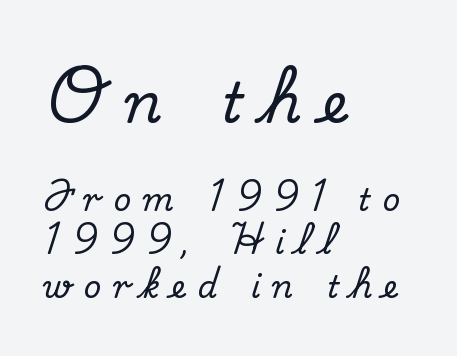
Each new line begins a customary step beneath the previous one. Does extra space separate the letters? Yes, quite a lot of it. Think of a printed novel: that variable character pitch is what you see here.
